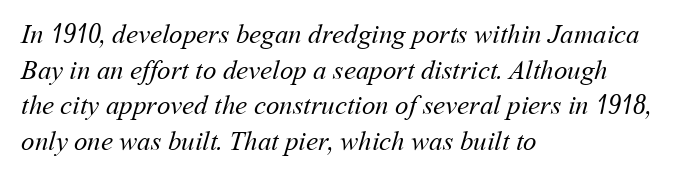
Q: Is the text bold? A: No.
Q: Is the text underlined? A: No.
Q: How is the paragraph aligned? A: Left-aligned.
Q: Is the spacing between letters normal or unusually wide? A: Normal.
Q: Is the spacing between lines tight, normal or loose? A: Normal.
